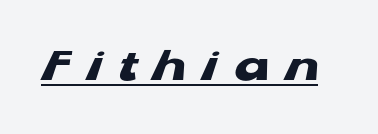
Q: Is the text bold? A: Yes.
Q: Is the typeface a serif or a sans-serif typeface? A: Sans-serif.
Q: Is the text underlined? A: Yes.
Q: Is the spacing between letters normal or unusually wide? A: Unusually wide.
Q: Width (condensed, normal, or wide)? A: Wide.
Q: Stroke contrast? A: Low.
Q: x-height? A: Medium.
Q: Monospaced? A: No.
